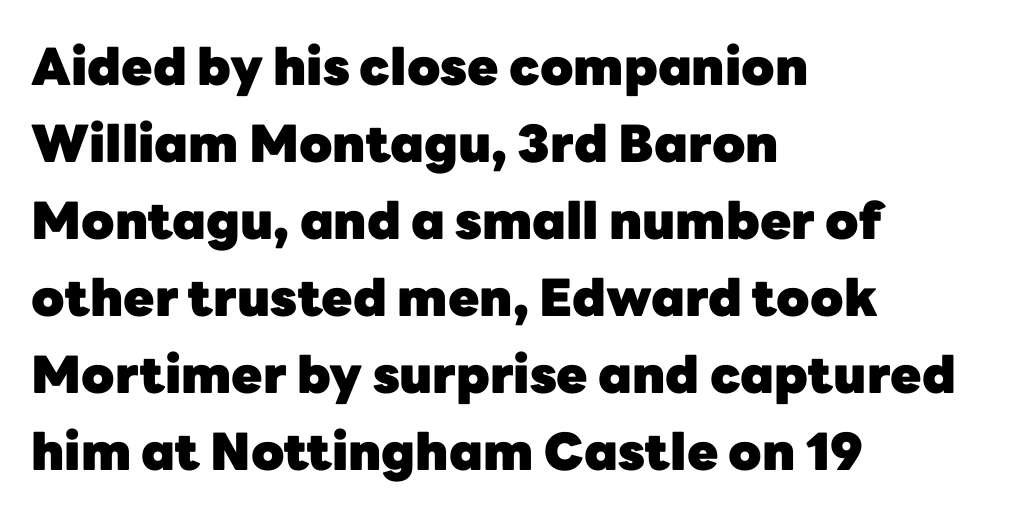
{"serif": "no", "italic": "no", "bold": "yes", "weight": "heavy", "width": "normal", "stroke_contrast": "low", "x_height": "medium", "monospaced": "no", "underline": "no", "align": "left", "line_spacing": "normal", "line_spacing_ratio": 1.51, "letter_spacing": "normal", "letter_spacing_em": 0.0, "glyph_px": 51}
